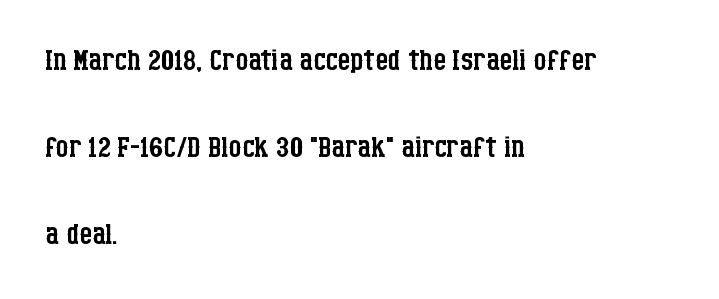
Notice the wide empty band between every row — that's loose leading. The rag falls on the right side of this text block. Nope, not italic — everything's standing straight. You could not count columns in this text — the font is proportionally spaced.
